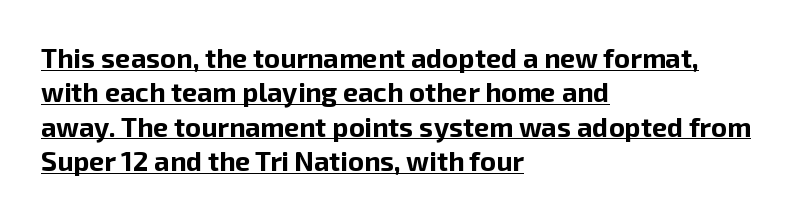
{"italic": "no", "bold": "yes", "underline": "yes", "align": "left", "line_spacing": "normal", "line_spacing_ratio": 1.27, "letter_spacing": "normal", "letter_spacing_em": 0.0, "glyph_px": 27}
